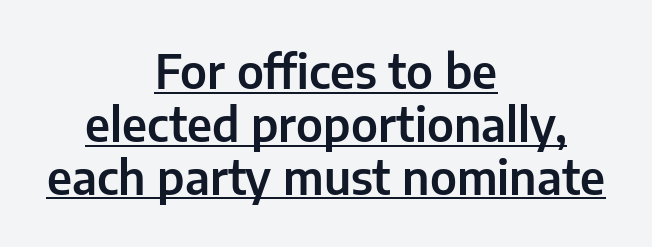
Q: Is the text italic (slanted)? A: No, it is upright.
Q: Is the typeface a serif or a sans-serif typeface? A: Sans-serif.
Q: Is the text underlined? A: Yes.
Q: How is the paragraph aligned? A: Centered.
Q: Is the spacing between letters normal or unusually wide? A: Normal.
Q: Is the spacing between lines tight, normal or loose? A: Tight.
Q: Width (condensed, normal, or wide)? A: Normal.
Q: Stroke contrast? A: Low.
Q: x-height? A: Medium.
Q: Monospaced? A: No.
